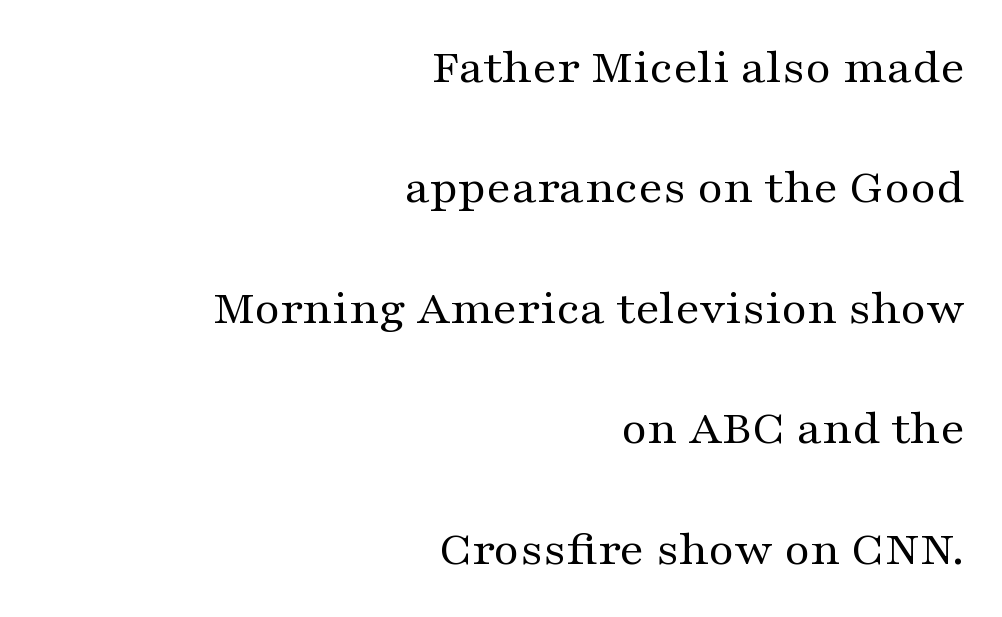
The image shows 50 px regular-weight, wide serif type, upright; set right-aligned, loose line spacing (2.41x), normal letter spacing, not underlined; medium stroke contrast and a medium x-height.
